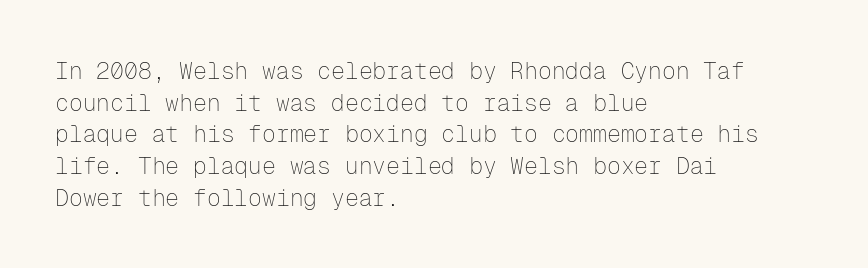
{"italic": "no", "bold": "no", "underline": "no", "align": "left", "line_spacing": "normal", "line_spacing_ratio": 1.38, "letter_spacing": "normal", "letter_spacing_em": 0.0, "glyph_px": 23}
